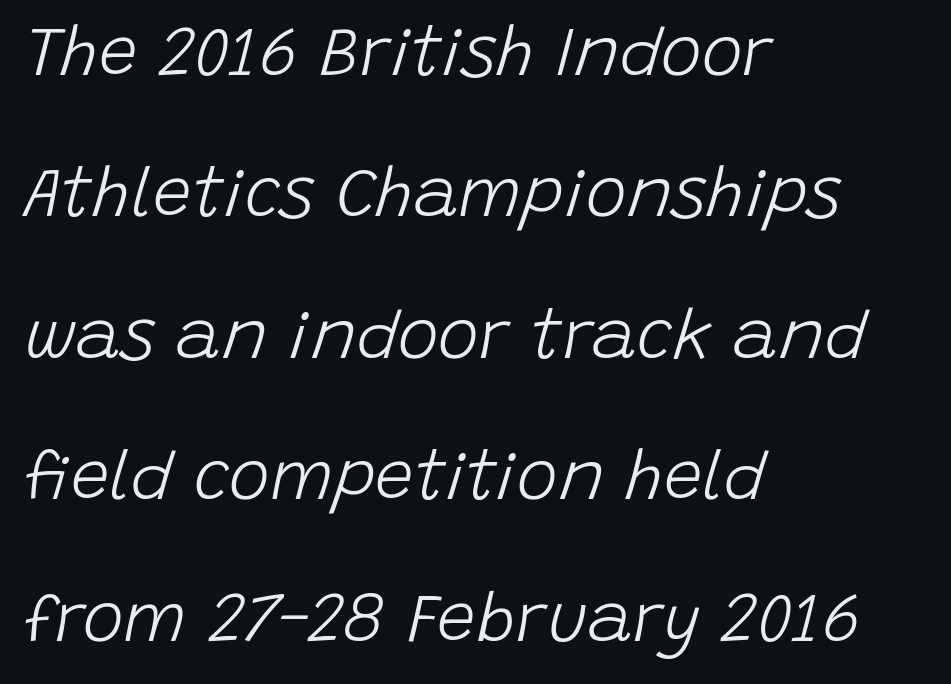
The lines are quadded left. Reading down the column, the eye jumps a long way to each next line. Spacing verdict: proportional, widths tailored to each character. Here the glyphs are tracked normally, forming tight word shapes.
